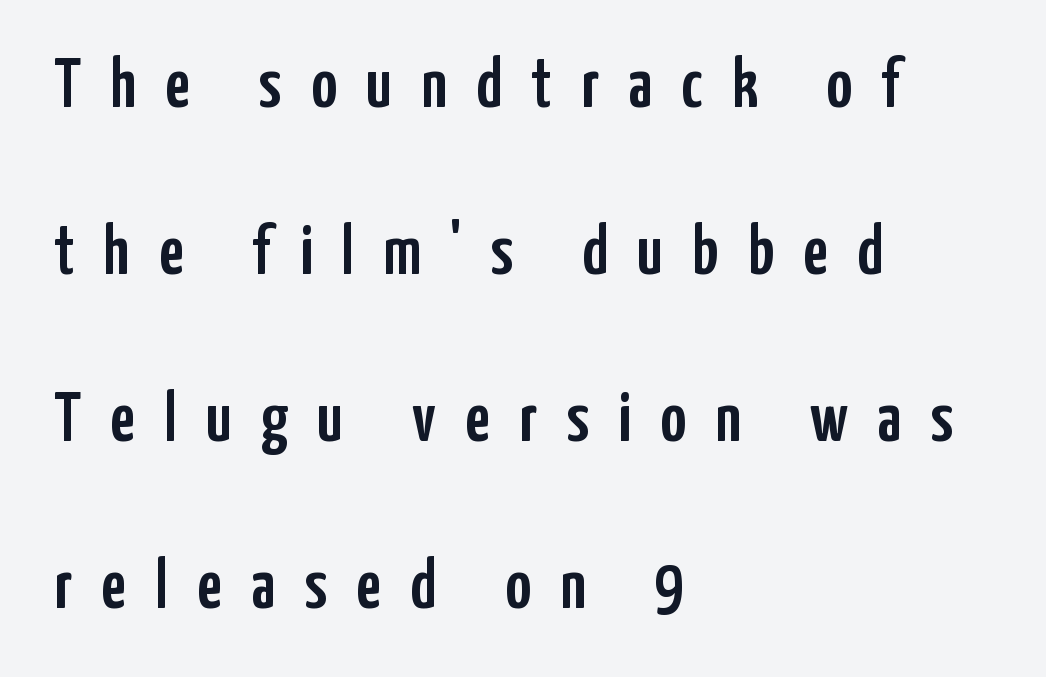
Ordinary non-slanted type is in use. The designer went with a sans here, leaving each stem footless. Horizontal bands of white between lines are thick stripes. Has an underline been added? It has not. All the whitespace from short lines collects on the right. Proportional: the letters do not fall into vertical columns.
